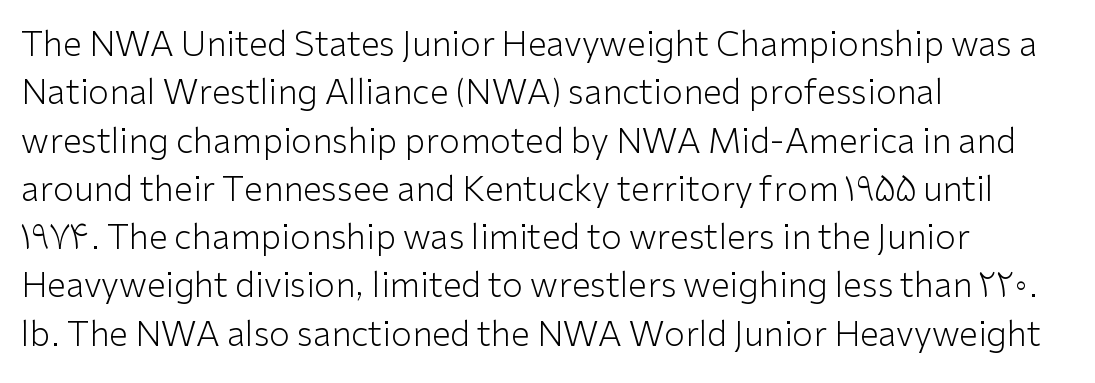
Q: Is the text bold? A: No.
Q: Is the text italic (slanted)? A: No, it is upright.
Q: Is the typeface a serif or a sans-serif typeface? A: Sans-serif.
Q: Is the text underlined? A: No.
Q: How is the paragraph aligned? A: Left-aligned.
Q: Is the spacing between letters normal or unusually wide? A: Normal.
Q: Is the spacing between lines tight, normal or loose? A: Normal.
Q: Width (condensed, normal, or wide)? A: Normal.
Q: Stroke contrast? A: Low.
Q: x-height? A: Medium.
Q: Monospaced? A: No.
